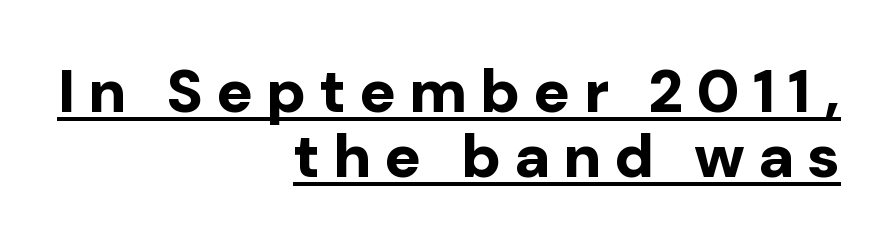
Nope, not italic — everything's standing straight. These lines are composed in type without serifs. The paragraph shown leans on its right margin. Check the space under the baseline: a stroke is drawn there. Vertical spacing — tight. The horizontal fit of the characters is loose and conspicuously gappy.
